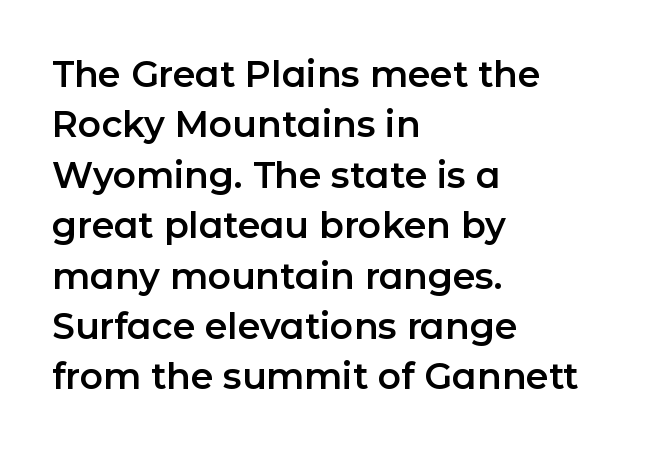
Rule under the text: the space is simply empty. Nope, not italic — everything's standing straight. Varying glyph widths throughout — classic text-font behaviour. Line beginnings align vertically; line endings do not.
